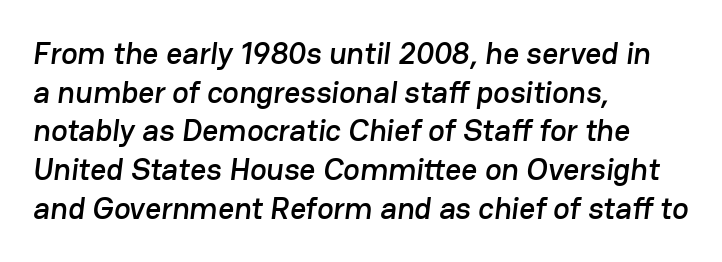
Q: Is the typeface a serif or a sans-serif typeface? A: Sans-serif.
Q: Is the text underlined? A: No.
Q: How is the paragraph aligned? A: Left-aligned.
Q: Is the spacing between letters normal or unusually wide? A: Normal.
Q: Is the spacing between lines tight, normal or loose? A: Normal.
Q: Width (condensed, normal, or wide)? A: Normal.
Q: Stroke contrast? A: Low.
Q: x-height? A: Medium.
Q: Monospaced? A: No.
